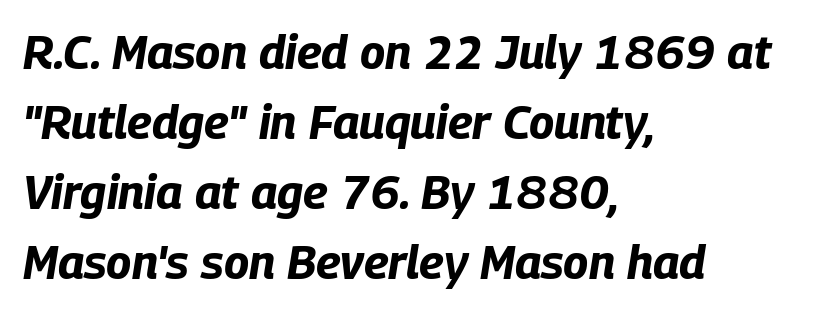
Q: Is the text bold? A: Yes.
Q: Is the text italic (slanted)? A: Yes, it leans right by about 9 degrees.
Q: Is the text underlined? A: No.
Q: How is the paragraph aligned? A: Left-aligned.
Q: Is the spacing between letters normal or unusually wide? A: Normal.
Q: Is the spacing between lines tight, normal or loose? A: Normal.
Q: Width (condensed, normal, or wide)? A: Condensed.
Q: Stroke contrast? A: Low.
Q: x-height? A: Large.
Q: Monospaced? A: No.
